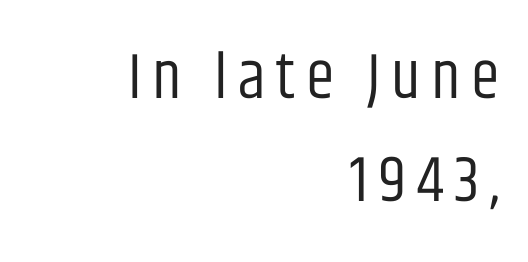
Proportional: the letters do not fall into vertical columns. Does the copy run flush right? Yes — the right margin is perfectly even. The passage shown is not underscored anywhere. The strokes are not fattened; the text isn't bold.
